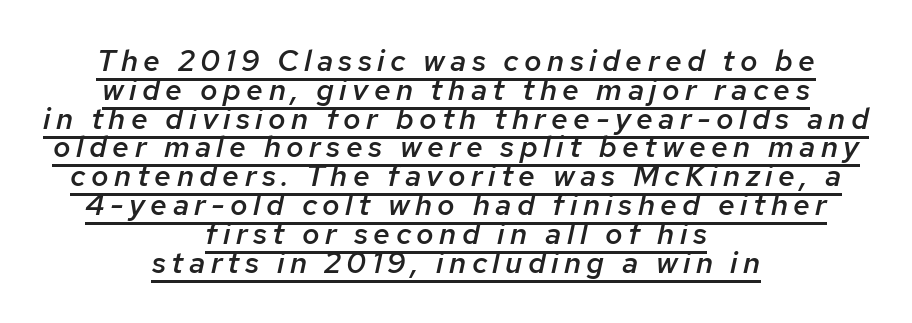
{"italic": "yes", "lean": "right", "slant_degrees": 12, "bold": "semi", "weight": "semibold", "width": "normal", "stroke_contrast": "low", "x_height": "medium", "monospaced": "no", "underline": "yes", "align": "center", "line_spacing": "tight", "line_spacing_ratio": 0.96, "glyph_px": 30}
